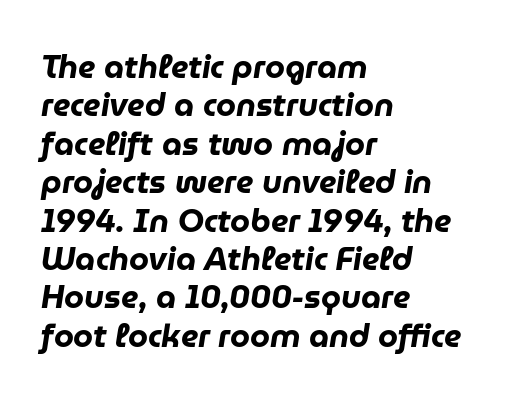
Q: Is the text bold? A: Yes.
Q: Is the text italic (slanted)? A: Yes, it leans right by about 9 degrees.
Q: Is the text underlined? A: No.
Q: How is the paragraph aligned? A: Left-aligned.
Q: Is the spacing between letters normal or unusually wide? A: Normal.
Q: Width (condensed, normal, or wide)? A: Normal.
Q: Stroke contrast? A: Low.
Q: x-height? A: Medium.
Q: Monospaced? A: No.
